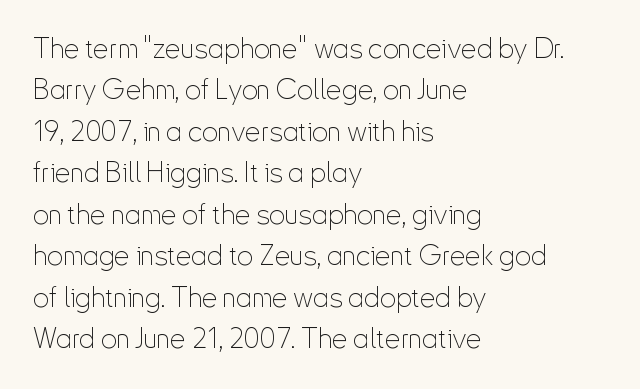
{"serif": "no", "italic": "no", "bold": "no", "weight": "thin", "width": "condensed", "stroke_contrast": "low", "x_height": "small", "monospaced": "no", "underline": "no", "align": "left", "line_spacing": "normal", "line_spacing_ratio": 1.48, "letter_spacing": "normal", "letter_spacing_em": 0.0, "glyph_px": 28}
